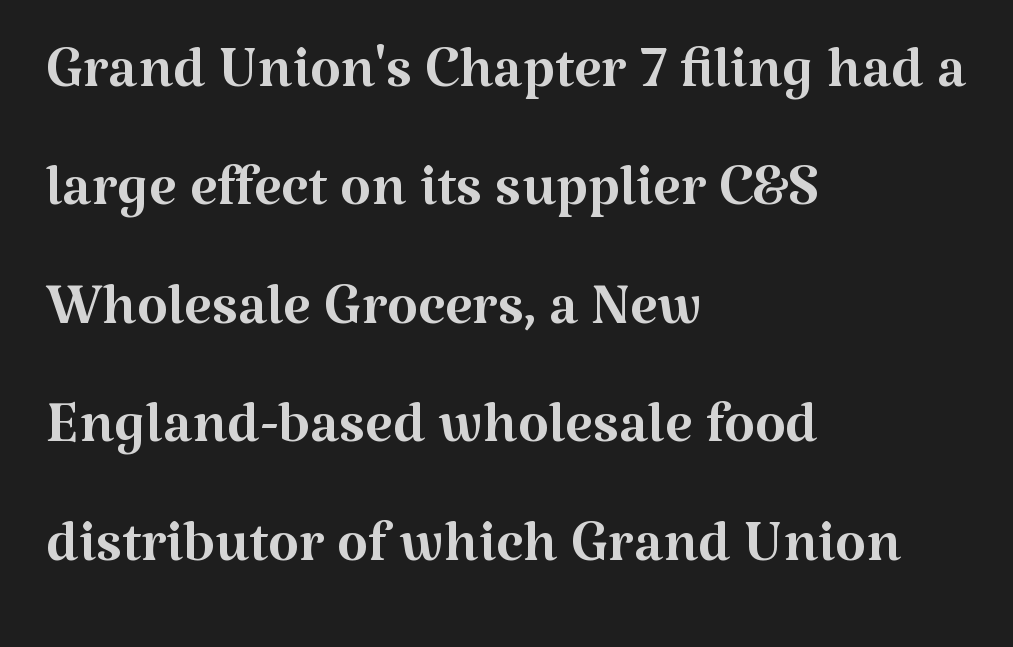
Q: Is the text bold? A: No.
Q: Is the text italic (slanted)? A: No, it is upright.
Q: Is the typeface a serif or a sans-serif typeface? A: Serif.
Q: Is the text underlined? A: No.
Q: How is the paragraph aligned? A: Left-aligned.
Q: Is the spacing between letters normal or unusually wide? A: Normal.
Q: Is the spacing between lines tight, normal or loose? A: Normal.
Q: Width (condensed, normal, or wide)? A: Normal.
Q: Stroke contrast? A: Medium.
Q: x-height? A: Medium.
Q: Monospaced? A: No.
